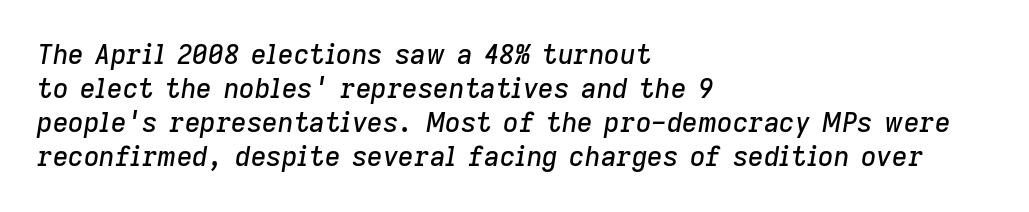
The lettering tilts uniformly, giving the passage an italic look. Does the copy run flush right? No — it runs flush left. The passage shown has conventional tracking throughout. Normally led — the rows are evenly, conventionally spaced. Nobody drew a line under any word here.
